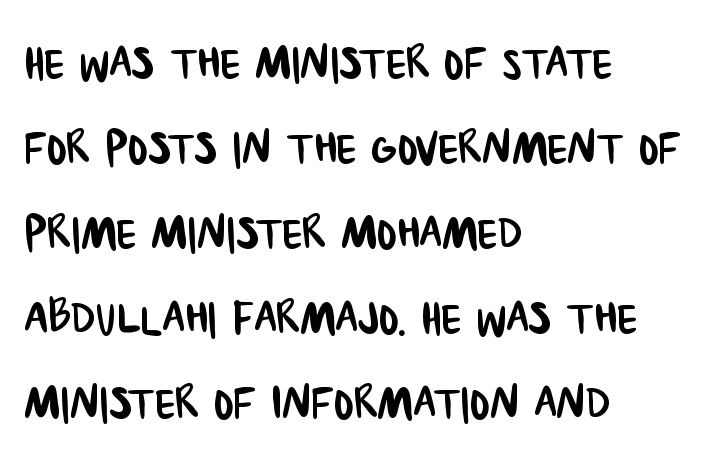
Inter-character spacing is left at the font's built-in metrics. Leading: standard. The paragraph has a hard left edge and a soft right edge. The text was rendered using a sans face with plain stroke endings. Nobody drew a line under any word here.
